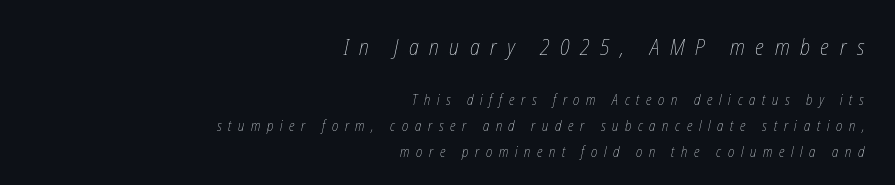
Q: Is the text bold? A: No.
Q: Is the text underlined? A: No.
Q: How is the paragraph aligned? A: Right-aligned.
Q: Is the spacing between letters normal or unusually wide? A: Unusually wide.
Q: Which block of text is set in a larger size, the first (top) or the second (bottom)? A: The first (top) one.
